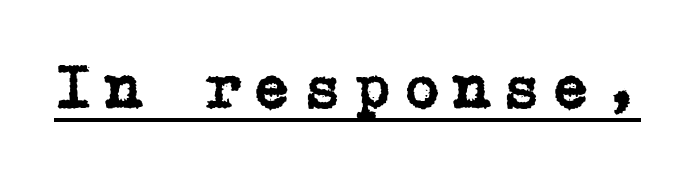
The image shows 63 px serif type, upright; set underlined; low stroke contrast and a medium x-height.
